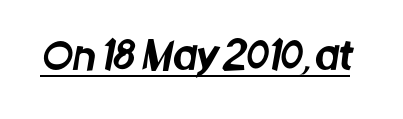
Each word holds together tightly as a unit, with standard inter-letter gaps. The passage shown is typed in a proportional face where columns would drift. These lines are composed in type without serifs. Students, observe the line beneath the letters — that is underlining.
